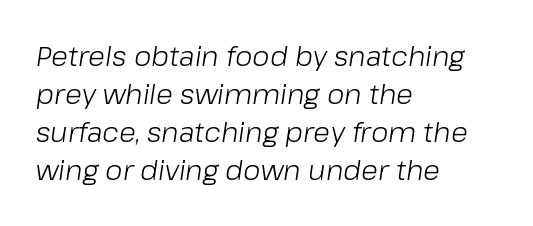
Honestly, the letter spacing is just normal — you wouldn't notice it. Proportional: the letters do not fall into vertical columns. A bare baseline throughout the passage. How would I describe the line gaps? Plain and ordinary. This is oblique type, the kind used for emphasis or titles. The lines are quadded left.
